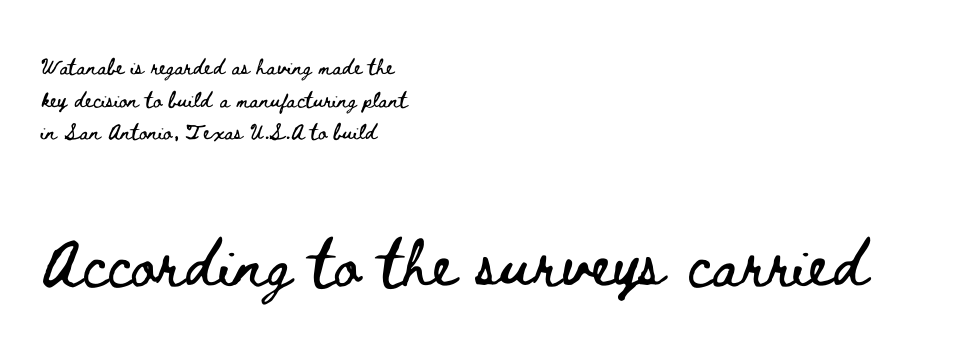
Spacing verdict: proportional, widths tailored to each character. Tracking value appears to be zero — textbook default spacing. Which chunk is bigger? The second one — the bottom block dwarfs the top. Compared with typical paragraphs, the rows here are spaced about the same.
